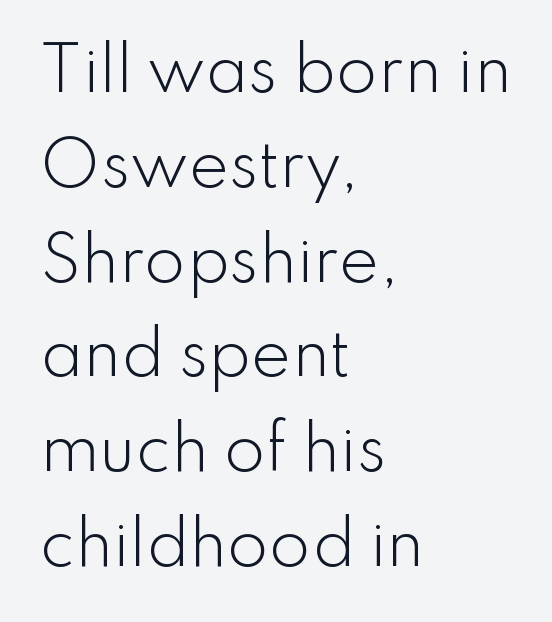
{"serif": "no", "italic": "no", "bold": "no", "weight": "light", "width": "normal", "stroke_contrast": "low", "x_height": "small", "monospaced": "no", "underline": "no", "align": "left", "line_spacing": "normal", "line_spacing_ratio": 1.58, "letter_spacing": "normal", "letter_spacing_em": 0.0, "glyph_px": 60}
